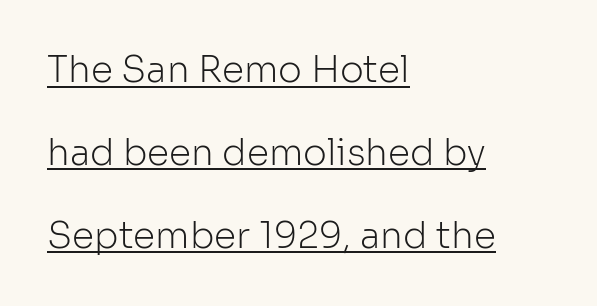
{"serif": "no", "italic": "no", "bold": "no", "weight": "light", "width": "normal", "stroke_contrast": "low", "x_height": "medium", "monospaced": "no", "underline": "yes", "align": "left", "line_spacing": "loose", "line_spacing_ratio": 2.3, "letter_spacing": "normal", "letter_spacing_em": 0.0, "glyph_px": 36}
